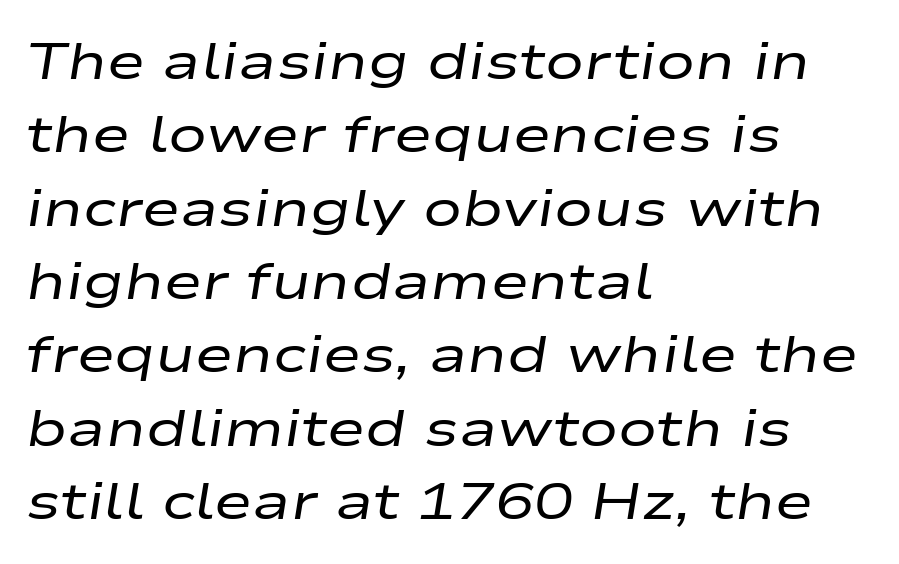
{"italic": "yes", "lean": "right", "slant_degrees": 9, "bold": "no", "weight": "regular", "width": "wide", "stroke_contrast": "low", "x_height": "medium", "monospaced": "no", "underline": "no", "align": "left", "line_spacing": "normal", "line_spacing_ratio": 1.41, "letter_spacing": "normal", "letter_spacing_em": 0.0, "glyph_px": 52}
